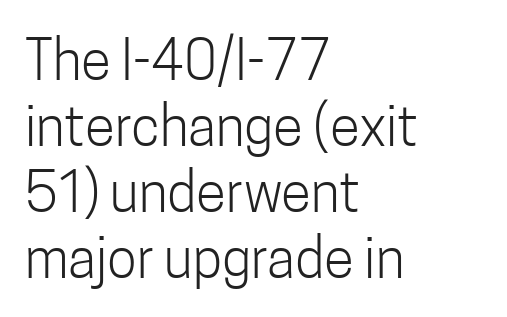
The image shows 55 px light, condensed sans-serif type, upright; set left-aligned, line spacing 1.2x, normal letter spacing, not underlined; low stroke contrast and a medium x-height.
